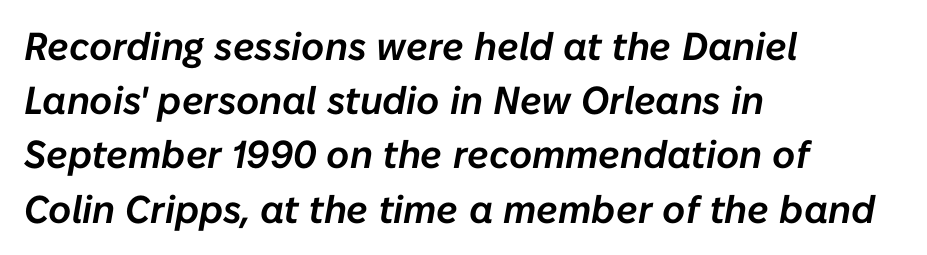
Q: Is the text italic (slanted)? A: Yes, it leans right by about 10 degrees.
Q: Is the text underlined? A: No.
Q: How is the paragraph aligned? A: Left-aligned.
Q: Is the spacing between letters normal or unusually wide? A: Normal.
Q: Is the spacing between lines tight, normal or loose? A: Normal.
Q: Width (condensed, normal, or wide)? A: Normal.
Q: Stroke contrast? A: Low.
Q: x-height? A: Medium.
Q: Monospaced? A: No.
